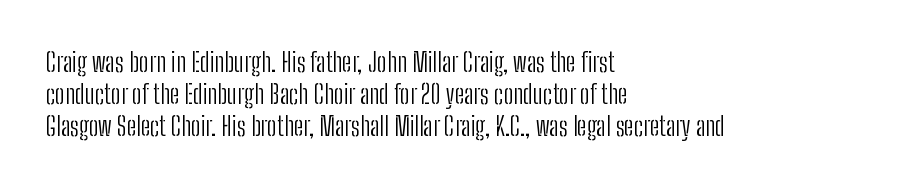
No letter is thick-stroked: the sample isn't bold. The lettering stays uniformly vertical, giving the passage a roman look. This sample uses plain, unmodified letter spacing. These lines stack with their left ends in a neat column. The gap between lines stays unmarked.
